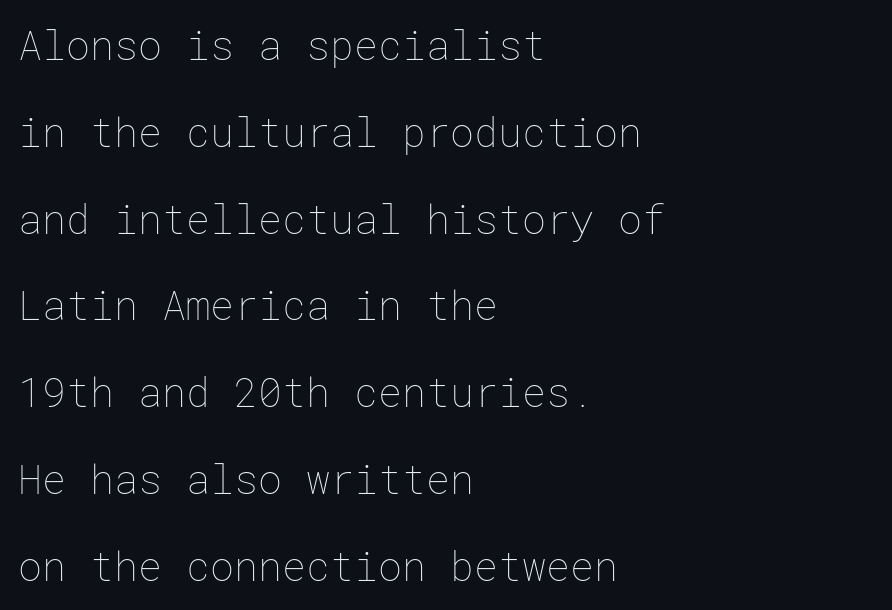
This block would shrink considerably if given ordinary leading; it's expanded now. The glyphs are unaccompanied by any horizontal stroke below them. The compositor pushed each line to the left boundary. A typesetter would call this zero additional tracking. The weight would be labelled regular, book, light, or lighter still.
